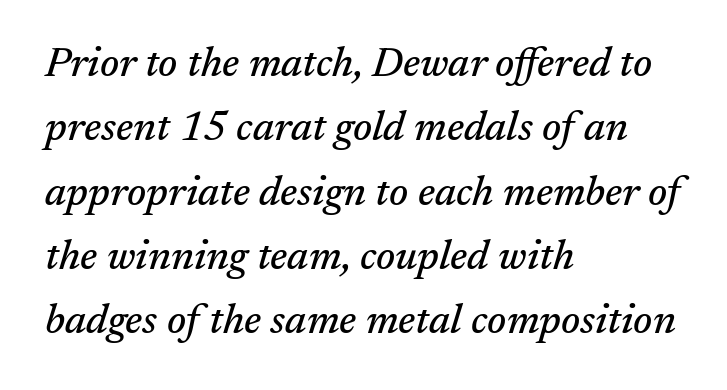
{"serif": "yes", "italic": "yes", "lean": "right", "slant_degrees": 17, "width": "normal", "stroke_contrast": "medium", "x_height": "medium", "monospaced": "no", "underline": "no", "align": "left", "line_spacing": "normal", "line_spacing_ratio": 1.57, "letter_spacing": "normal", "letter_spacing_em": 0.0, "glyph_px": 41}
